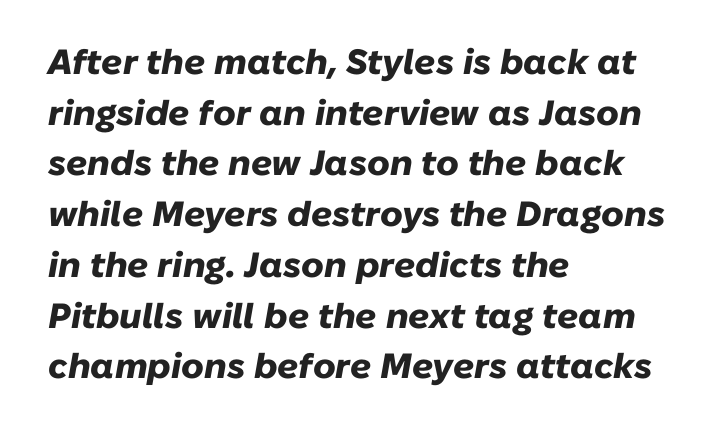
Q: Is the text bold? A: Yes.
Q: Is the text italic (slanted)? A: Yes, it leans right by about 10 degrees.
Q: Is the text underlined? A: No.
Q: How is the paragraph aligned? A: Left-aligned.
Q: Is the spacing between letters normal or unusually wide? A: Normal.
Q: Is the spacing between lines tight, normal or loose? A: Normal.
Q: Width (condensed, normal, or wide)? A: Normal.
Q: Stroke contrast? A: Low.
Q: x-height? A: Medium.
Q: Monospaced? A: No.
